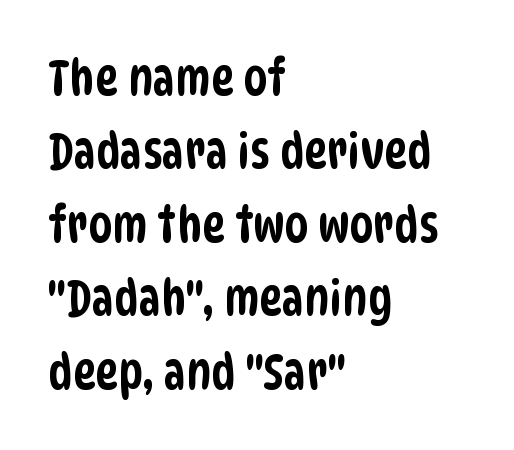
{"serif": "no", "width": "condensed", "stroke_contrast": "low", "x_height": "large", "monospaced": "no", "underline": "no", "align": "left", "line_spacing": "normal", "line_spacing_ratio": 1.5, "letter_spacing": "normal", "letter_spacing_em": 0.0, "glyph_px": 49}
